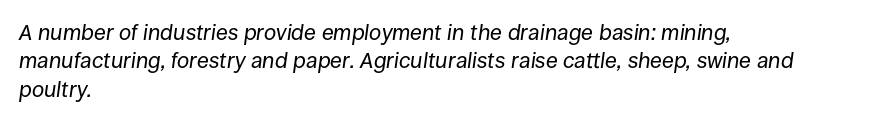
The paragraph has a hard left edge and a soft right edge. Beneath every word, the page is bare. The line texture is even and compact thanks to regular tracking. Interline gaps are of average width in this sample. Quick note: italic. Counters stay open thanks to moderate or lighter strokes.
